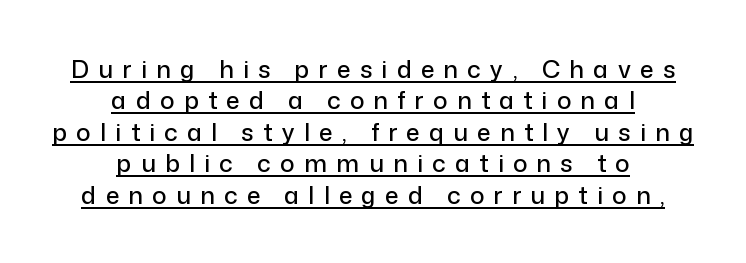
The image shows 24 px text type, upright; set centered, normal line spacing (1.31x), unusually wide letter spacing (+0.39 em), underlined.
